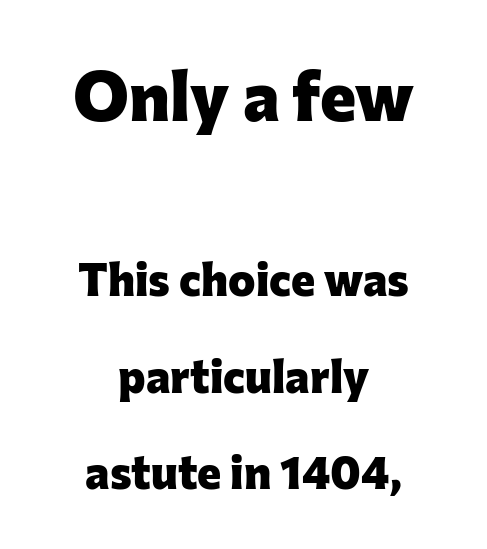
These lines are rendered in a variable-pitch font. The passage shown begins with its larger block and ends with its smaller one. Tall strokes in this sample are plumb rather than angled. The passage shown is emphatically bold.
